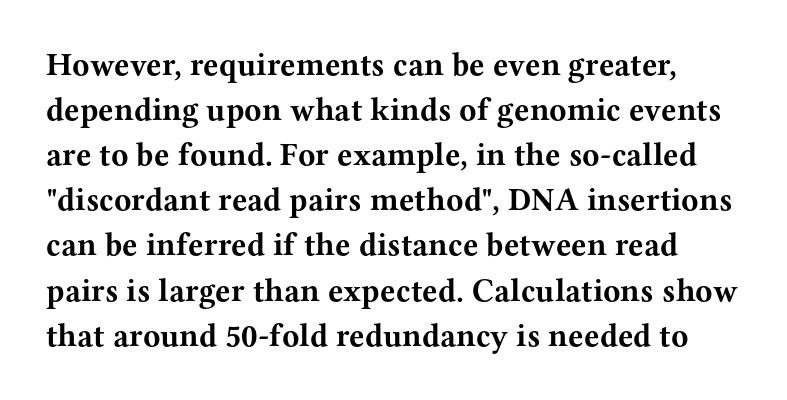
{"serif": "yes", "italic": "no", "bold": "yes", "weight": "bold", "width": "wide", "stroke_contrast": "medium", "x_height": "medium", "monospaced": "no", "underline": "no", "line_spacing": "normal", "line_spacing_ratio": 1.41, "letter_spacing": "normal", "letter_spacing_em": 0.0, "glyph_px": 32}
